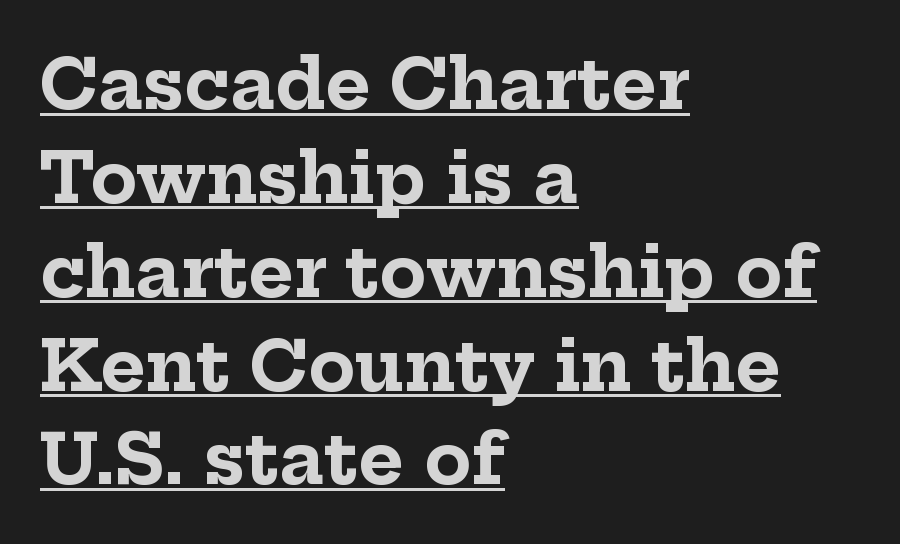
The image shows 69 px bold serif type, upright; set left-aligned, normal line spacing (1.36x), normal letter spacing, underlined; low stroke contrast and a medium x-height.
